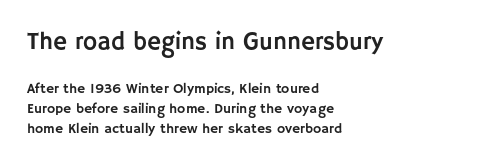
The specimen reads as upright at a glance. Check the space under the baseline: it is left empty. Here the glyphs are tracked normally, forming tight word shapes. One glance says typical: line gaps are just what's usual. The lines are quadded left. The first block has been scaled up relative to the second.
